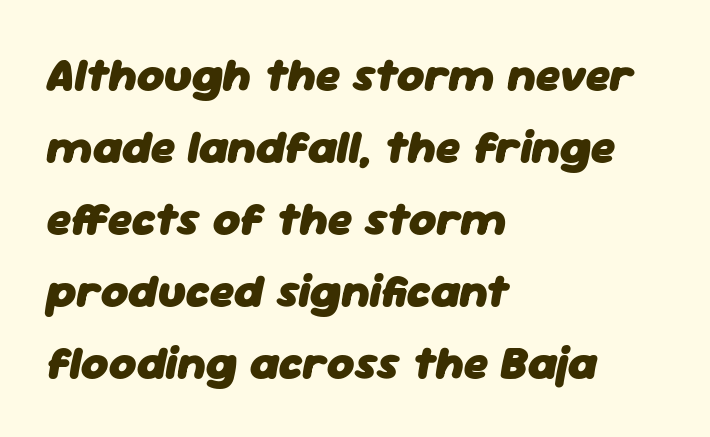
{"italic": "yes", "lean": "right", "slant_degrees": 11, "bold": "yes", "weight": "heavy", "width": "normal", "stroke_contrast": "low", "x_height": "medium", "monospaced": "no", "underline": "no", "align": "left", "line_spacing": "normal", "line_spacing_ratio": 1.53, "letter_spacing": "normal", "letter_spacing_em": 0.0, "glyph_px": 47}
